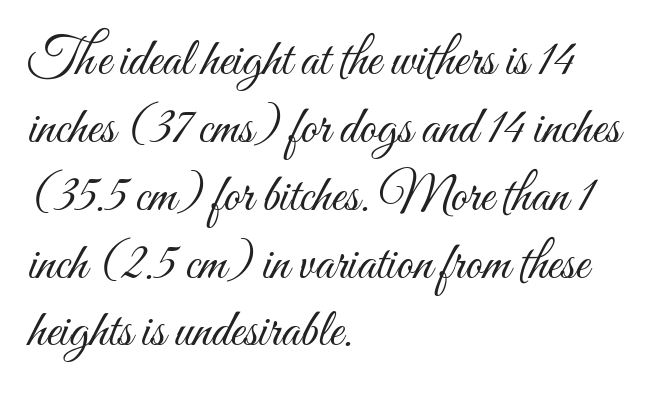
Q: Is the text bold? A: No.
Q: Is the text italic (slanted)? A: Yes.
Q: Is the text underlined? A: No.
Q: How is the paragraph aligned? A: Left-aligned.
Q: Is the spacing between letters normal or unusually wide? A: Normal.
Q: Is the spacing between lines tight, normal or loose? A: Normal.
Q: Width (condensed, normal, or wide)? A: Condensed.
Q: Stroke contrast? A: Medium.
Q: x-height? A: Small.
Q: Monospaced? A: No.
